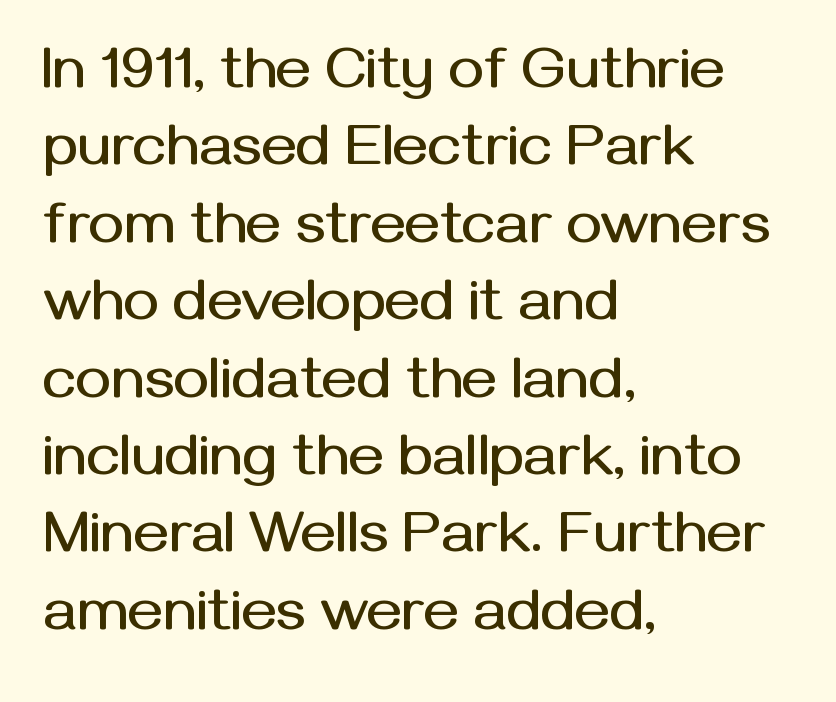
Q: Is the text italic (slanted)? A: No, it is upright.
Q: Is the typeface a serif or a sans-serif typeface? A: Sans-serif.
Q: Is the text underlined? A: No.
Q: How is the paragraph aligned? A: Left-aligned.
Q: Is the spacing between letters normal or unusually wide? A: Normal.
Q: Is the spacing between lines tight, normal or loose? A: Normal.
Q: Width (condensed, normal, or wide)? A: Normal.
Q: Stroke contrast? A: Medium.
Q: x-height? A: Medium.
Q: Monospaced? A: No.
